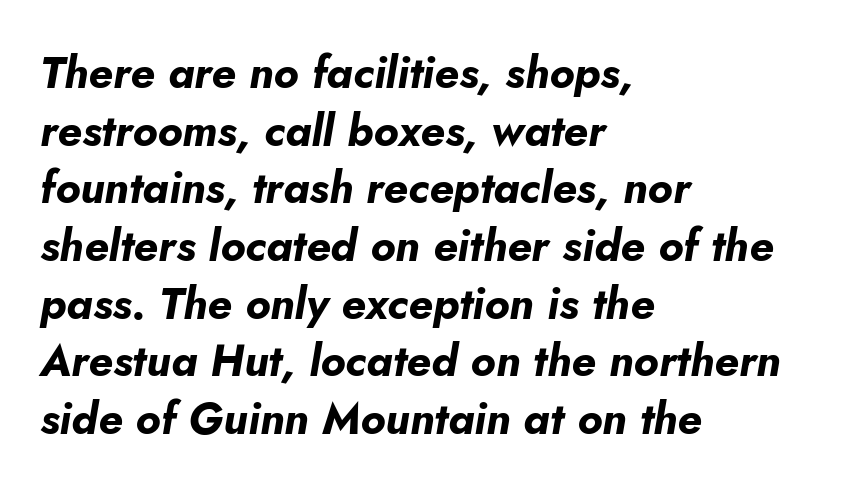
Q: Is the text bold? A: Yes.
Q: Is the text italic (slanted)? A: Yes, it leans right by about 5 degrees.
Q: Is the text underlined? A: No.
Q: How is the paragraph aligned? A: Left-aligned.
Q: Is the spacing between letters normal or unusually wide? A: Normal.
Q: Is the spacing between lines tight, normal or loose? A: Normal.
Q: Width (condensed, normal, or wide)? A: Normal.
Q: Stroke contrast? A: Low.
Q: x-height? A: Small.
Q: Monospaced? A: No.
